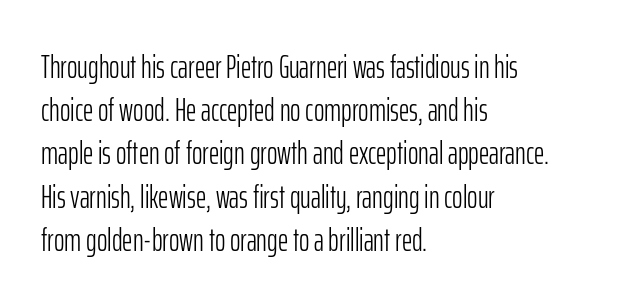
The image shows 32 px light, condensed sans-serif type, upright; set left-aligned, normal line spacing (1.35x), normal letter spacing, not underlined; low stroke contrast and a medium x-height.
